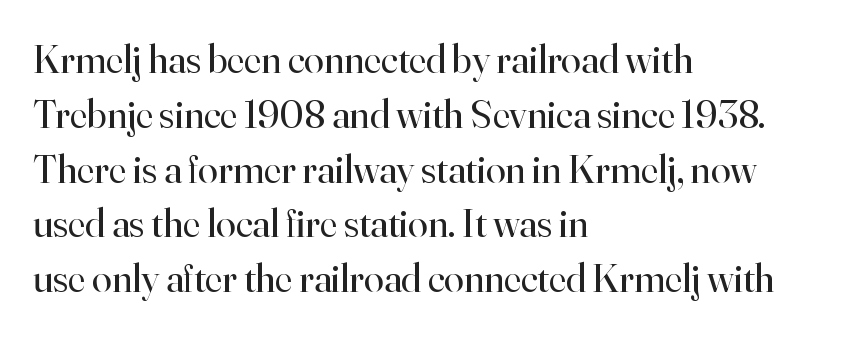
Q: Is the text bold? A: No.
Q: Is the text italic (slanted)? A: No, it is upright.
Q: Is the typeface a serif or a sans-serif typeface? A: Serif.
Q: Is the text underlined? A: No.
Q: How is the paragraph aligned? A: Left-aligned.
Q: Is the spacing between letters normal or unusually wide? A: Normal.
Q: Is the spacing between lines tight, normal or loose? A: Normal.
Q: Width (condensed, normal, or wide)? A: Normal.
Q: Stroke contrast? A: High.
Q: x-height? A: Small.
Q: Monospaced? A: No.
